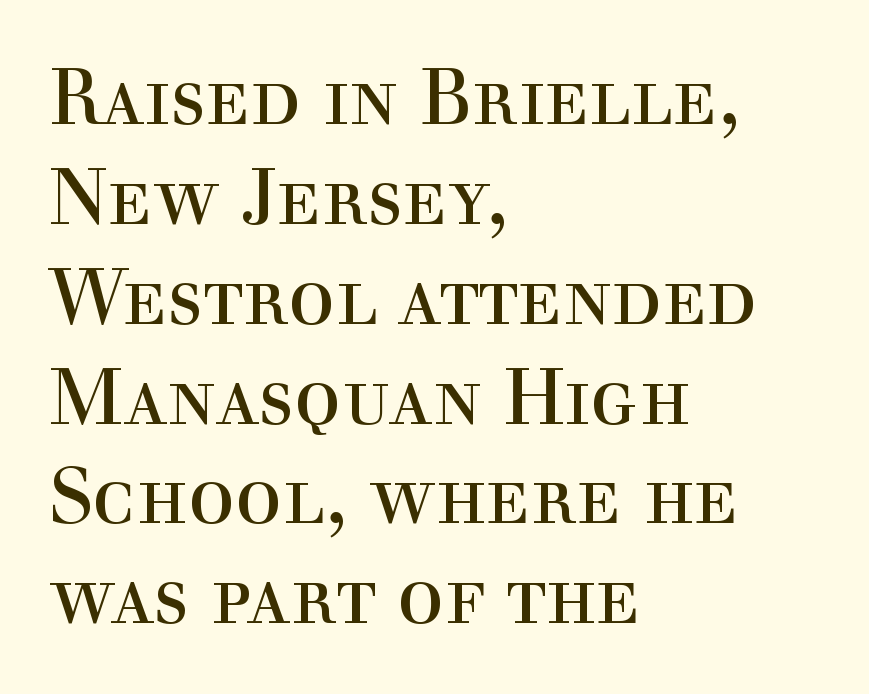
The image shows 78 px regular-weight serif type, upright; set left-aligned, normal line spacing (1.28x), normal letter spacing, not underlined; a medium x-height.
